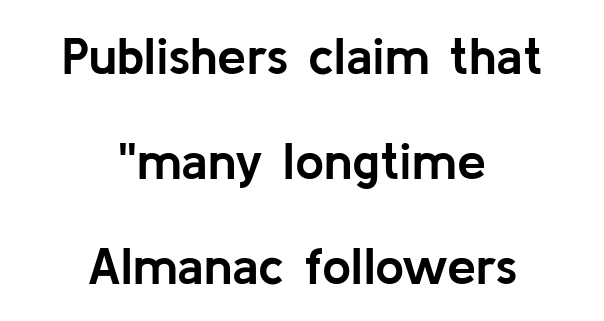
The image shows 52 px semibold sans-serif type, upright; set centered, loose line spacing (2.02x), normal letter spacing, not underlined; low stroke contrast and a medium x-height.
